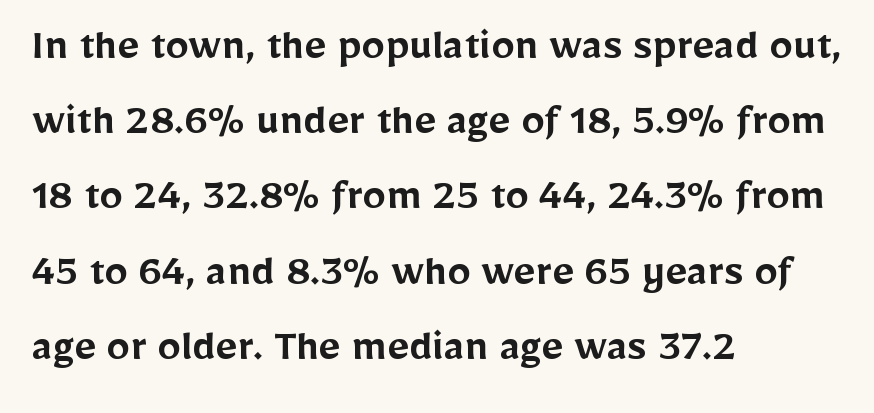
Q: Is the text bold? A: Semi-bold.
Q: Is the text italic (slanted)? A: No, it is upright.
Q: Is the typeface a serif or a sans-serif typeface? A: Sans-serif.
Q: Is the text underlined? A: No.
Q: How is the paragraph aligned? A: Left-aligned.
Q: Is the spacing between letters normal or unusually wide? A: Normal.
Q: Is the spacing between lines tight, normal or loose? A: Normal.
Q: Width (condensed, normal, or wide)? A: Normal.
Q: Stroke contrast? A: Low.
Q: x-height? A: Medium.
Q: Monospaced? A: No.
